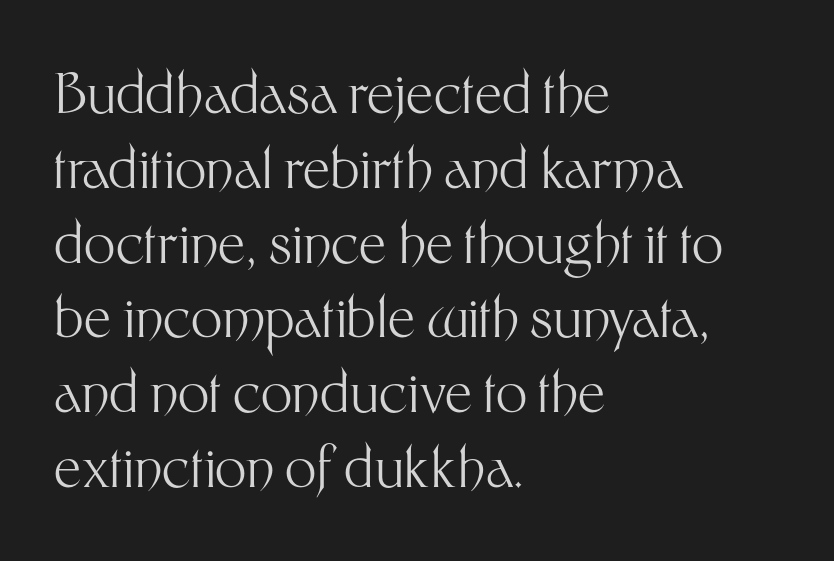
{"serif": "no", "italic": "no", "bold": "no", "weight": "light", "width": "normal", "stroke_contrast": "medium", "x_height": "medium", "monospaced": "no", "underline": "no", "align": "left", "line_spacing": "normal", "line_spacing_ratio": 1.36, "letter_spacing": "normal", "letter_spacing_em": 0.0, "glyph_px": 55}
